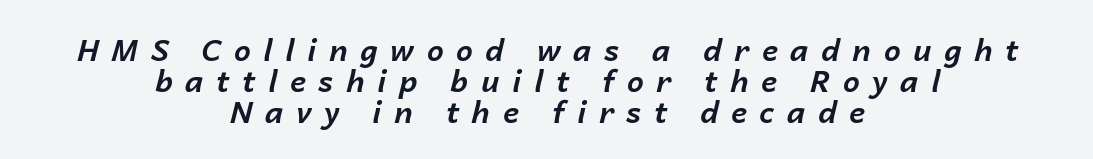
The image shows 30 px bold type, italic (leaning right); set centered, tight line spacing (1.03x), unusually wide letter spacing (+0.42 em), not underlined; low stroke contrast and a medium x-height.
